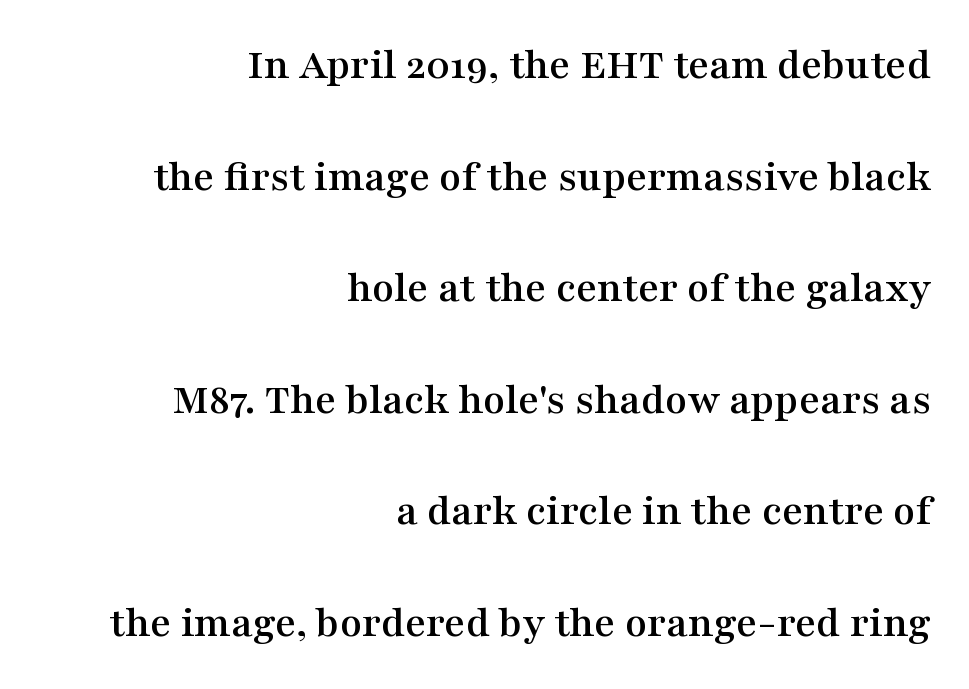
The image shows 45 px wide serif type, upright; set right-aligned, loose line spacing (2.48x), normal letter spacing, not underlined; medium stroke contrast and a medium x-height.
